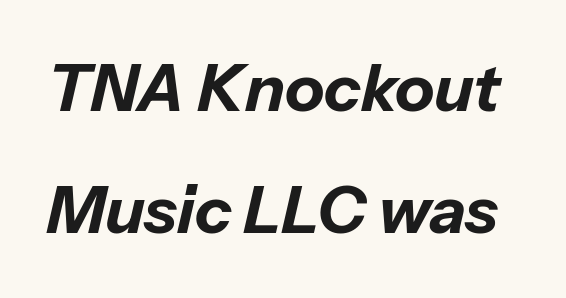
Q: Is the text bold? A: Yes.
Q: Is the text italic (slanted)? A: Yes, it leans right by about 13 degrees.
Q: Is the text underlined? A: No.
Q: Is the spacing between letters normal or unusually wide? A: Normal.
Q: Width (condensed, normal, or wide)? A: Normal.
Q: Stroke contrast? A: Low.
Q: x-height? A: Medium.
Q: Monospaced? A: No.
